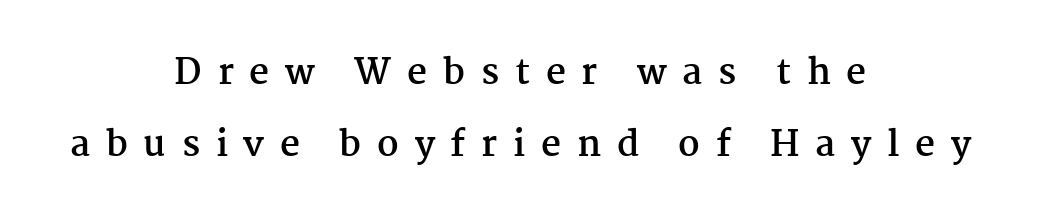
The image shows 35 px semibold serif type, upright; set centered, loose line spacing (2.07x), unusually wide letter spacing (+0.45 em), not underlined; medium stroke contrast and a medium x-height.
